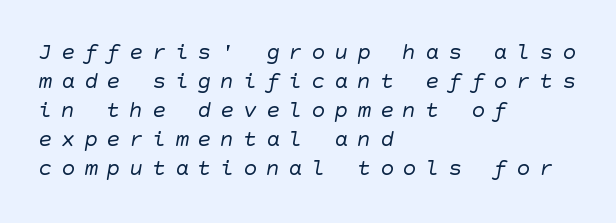
Is there much room between lines? A standard amount, neither cramped nor airy. If you drew a ruler down the left edge, every line would touch it. Descenders are the only things crossing below the line. Is the type heavy? It reads as light-to-regular instead. Spacing between characters has been opened up far beyond the box default.
